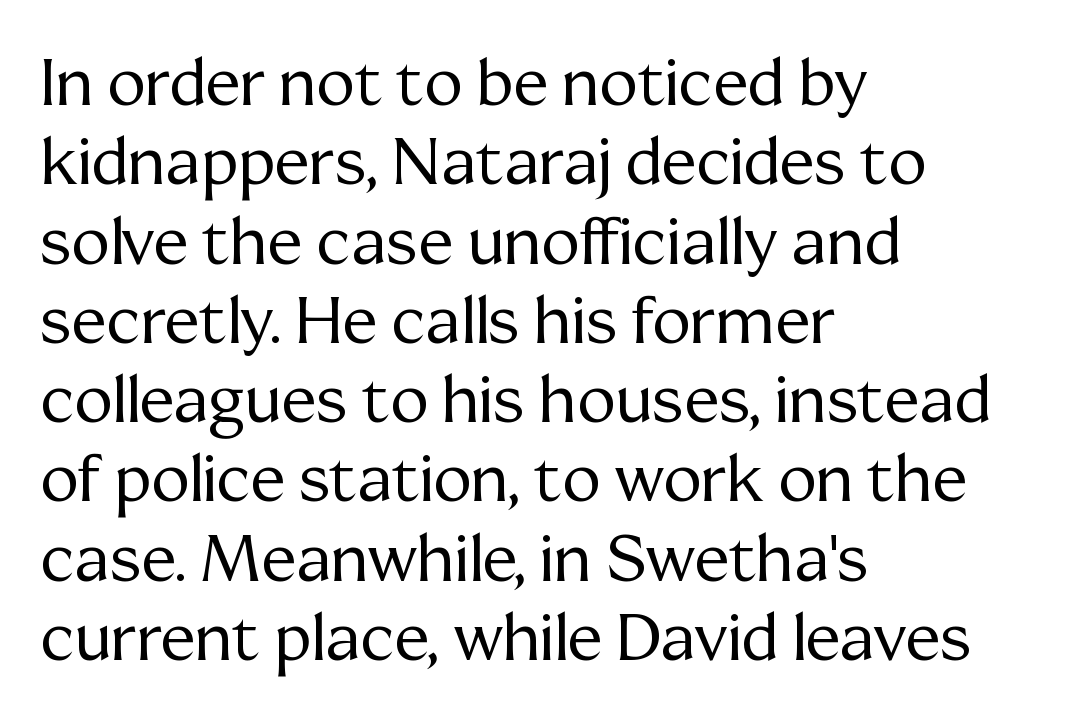
A typesetter would call this proportional, since set widths differ per character. Vertical stems look standard width or narrower in stroke. Classification — serif. Nothing unusual about the tracking: characters are spaced as the font intends. The type sits square on the baseline with zero lean.
